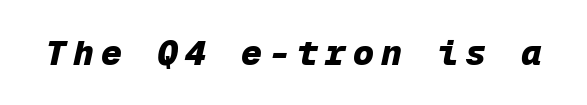
The image shows 35 px heavy type, italic (leaning right), monospaced; set unusually wide letter spacing (+0.2 em), not underlined; low stroke contrast and a medium x-height.
